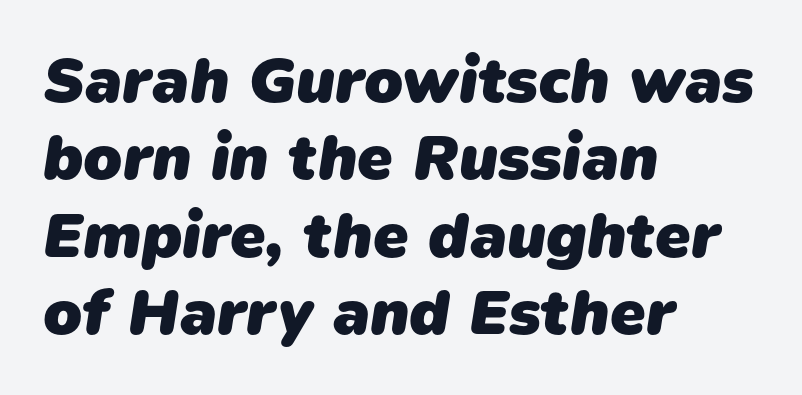
Q: Is the text bold? A: Yes.
Q: Is the typeface a serif or a sans-serif typeface? A: Sans-serif.
Q: Is the text underlined? A: No.
Q: How is the paragraph aligned? A: Left-aligned.
Q: Is the spacing between letters normal or unusually wide? A: Normal.
Q: Width (condensed, normal, or wide)? A: Normal.
Q: Stroke contrast? A: Low.
Q: x-height? A: Medium.
Q: Monospaced? A: No.
